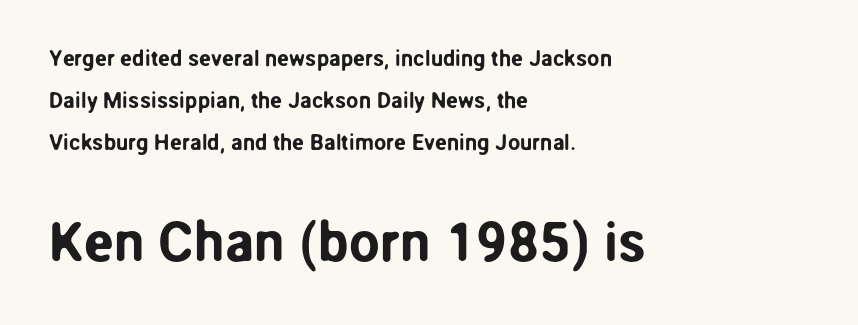
{"serif": "no", "italic": "no", "width": "normal", "stroke_contrast": "low", "x_height": "medium", "monospaced": "no", "underline": "no", "align": "left", "line_spacing": "loose", "line_spacing_ratio": 1.91, "letter_spacing": "normal", "letter_spacing_em": 0.0, "larger_block": "second", "size_ratio": 2.5, "glyph_px": 55}
